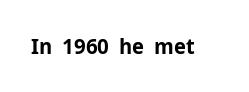
The image shows 22 px bold type, upright; set normal letter spacing, not underlined.
